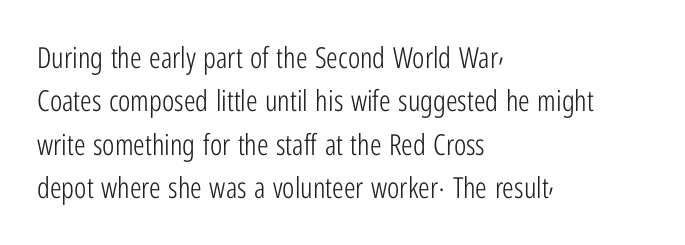
{"serif": "no", "italic": "no", "bold": "no", "weight": "light", "width": "condensed", "stroke_contrast": "low", "x_height": "medium", "monospaced": "no", "underline": "no", "align": "left", "line_spacing": "normal", "line_spacing_ratio": 1.5, "letter_spacing": "normal", "letter_spacing_em": 0.0, "glyph_px": 29}
